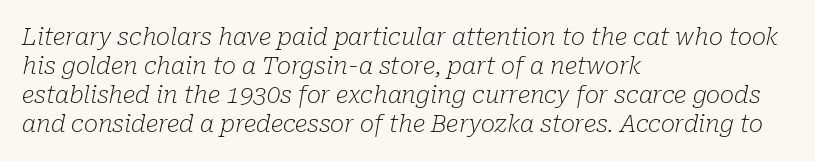
The image shows 24 px text type, italic (leaning right); set left-aligned, line spacing 1.21x, normal letter spacing, not underlined.
